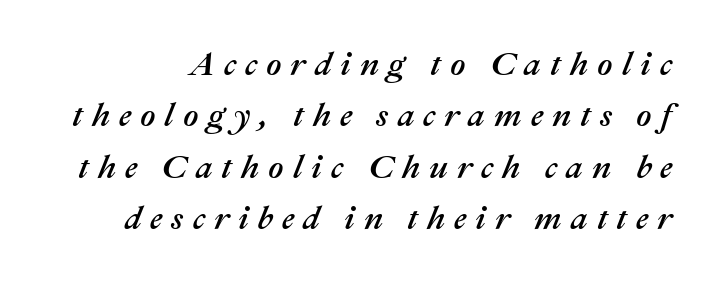
{"italic": "yes", "lean": "right", "slant_degrees": 22, "width": "normal", "stroke_contrast": "medium", "x_height": "medium", "monospaced": "no", "underline": "no", "line_spacing": "normal", "line_spacing_ratio": 1.56, "letter_spacing": "wide", "letter_spacing_em": 0.27, "glyph_px": 33}
